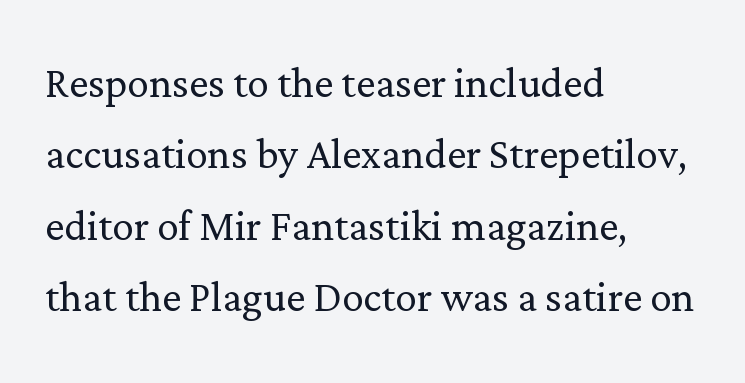
{"serif": "yes", "italic": "no", "bold": "no", "weight": "light", "width": "normal", "stroke_contrast": "low", "x_height": "medium", "monospaced": "no", "underline": "no", "align": "left", "line_spacing": "normal", "line_spacing_ratio": 1.32, "letter_spacing": "normal", "letter_spacing_em": 0.0, "glyph_px": 54}
